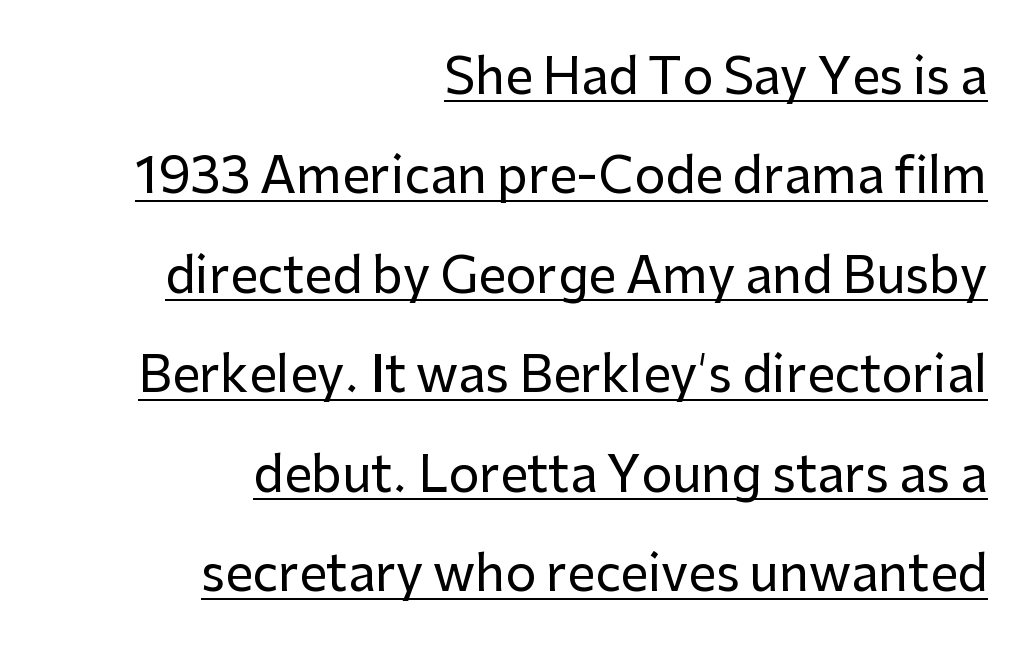
The image shows 49 px sans-serif type, upright; set right-aligned, loose line spacing (2.03x), normal letter spacing, underlined; low stroke contrast and a medium x-height.
